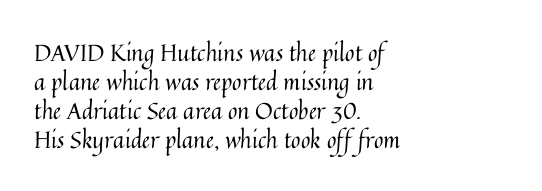
Q: Is the text bold? A: No.
Q: Is the text underlined? A: No.
Q: How is the paragraph aligned? A: Left-aligned.
Q: Is the spacing between letters normal or unusually wide? A: Normal.
Q: Is the spacing between lines tight, normal or loose? A: Normal.
